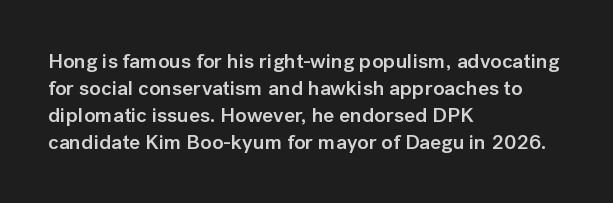
Posture: upright roman. Glance below the letters and you will spot only blank space. Its strokes are somewhat broadened, the hallmark of semibold type. Typeset ragged right — the left edge is the straight one.
